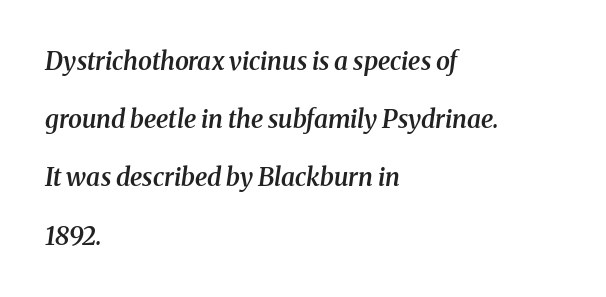
{"italic": "yes", "lean": "right", "slant_degrees": 8, "bold": "semi", "underline": "no", "align": "left", "line_spacing": "loose", "line_spacing_ratio": 2.33, "letter_spacing": "normal", "letter_spacing_em": 0.0, "glyph_px": 25}
